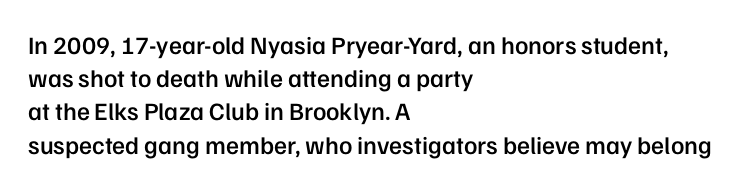
Q: Is the text bold? A: Semi-bold.
Q: Is the text italic (slanted)? A: No, it is upright.
Q: Is the text underlined? A: No.
Q: How is the paragraph aligned? A: Left-aligned.
Q: Is the spacing between letters normal or unusually wide? A: Normal.
Q: Is the spacing between lines tight, normal or loose? A: Normal.
